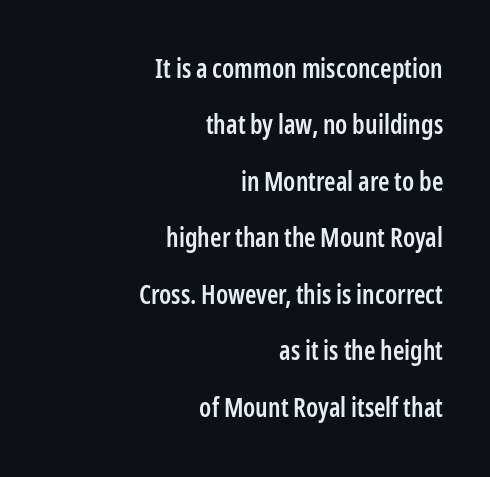
The image shows 26 px text type, upright; set right-aligned, loose line spacing (2.17x), normal letter spacing, not underlined.
